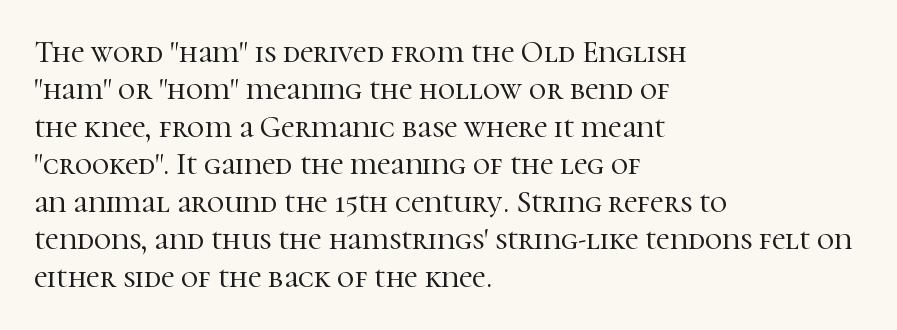
The image shows 30 px serif type, upright; set left-aligned, normal line spacing (1.25x), normal letter spacing, not underlined; high stroke contrast and a medium x-height.
